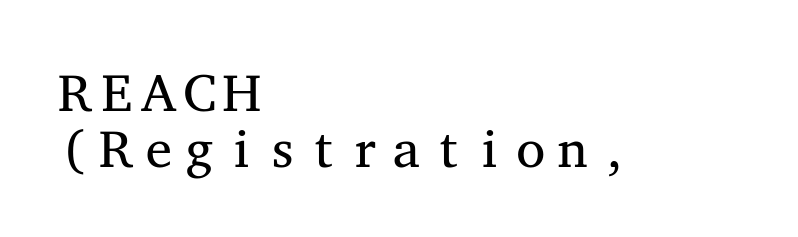
The image shows 53 px regular-weight, wide serif type, upright, monospaced; set left-aligned, tight line spacing (1.06x), normal letter spacing, not underlined; medium stroke contrast and a medium x-height.
